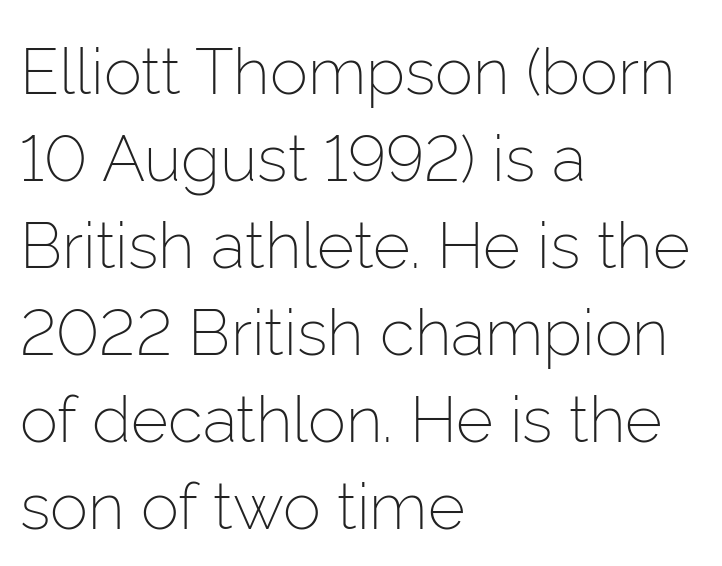
Leading matches the norm, producing a regular column. Lines of text with bare space underneath. Nope, no serifs anywhere on these letters. Do the characters align in a grid? No, the font is proportional. The weight tops out at a normal text grade. The gaps between neighbouring characters are ordinary and unremarkable.
